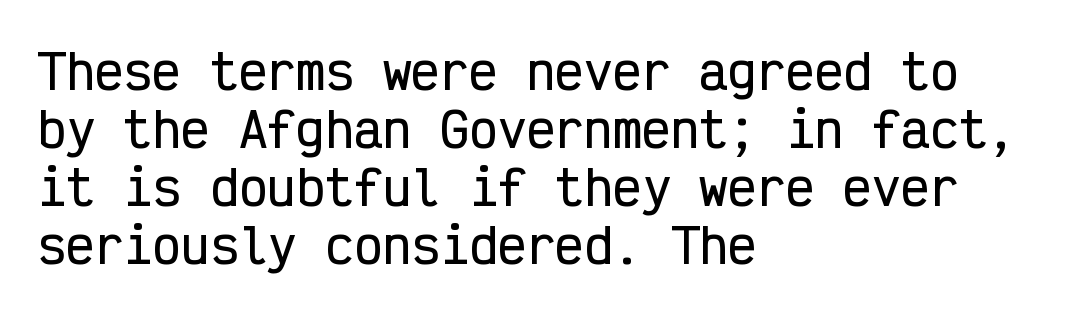
{"serif": "no", "italic": "no", "width": "condensed", "stroke_contrast": "low", "x_height": "medium", "monospaced": "yes", "underline": "no", "align": "left", "line_spacing_ratio": 1.21, "letter_spacing": "normal", "letter_spacing_em": 0.0, "glyph_px": 48}
